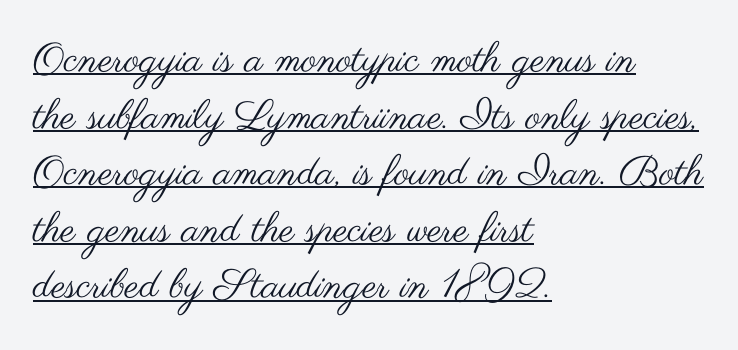
The image shows 41 px regular-weight, wide sans-serif type; set left-aligned, normal line spacing (1.38x), normal letter spacing, underlined; medium stroke contrast and a small x-height.
